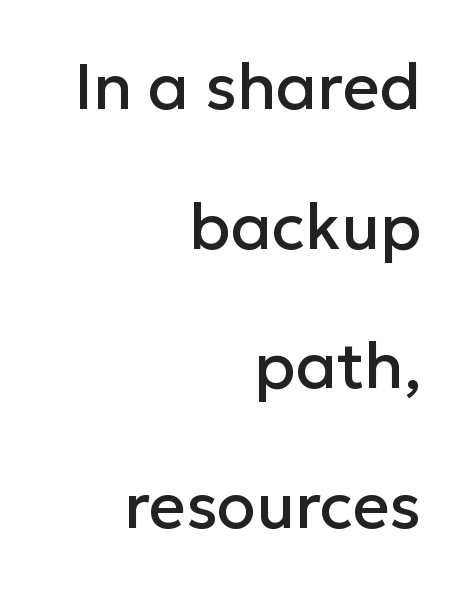
Q: Is the text italic (slanted)? A: No, it is upright.
Q: Is the typeface a serif or a sans-serif typeface? A: Sans-serif.
Q: Is the text underlined? A: No.
Q: How is the paragraph aligned? A: Right-aligned.
Q: Is the spacing between letters normal or unusually wide? A: Normal.
Q: Is the spacing between lines tight, normal or loose? A: Loose.
Q: Width (condensed, normal, or wide)? A: Normal.
Q: Stroke contrast? A: Low.
Q: x-height? A: Medium.
Q: Monospaced? A: No.
